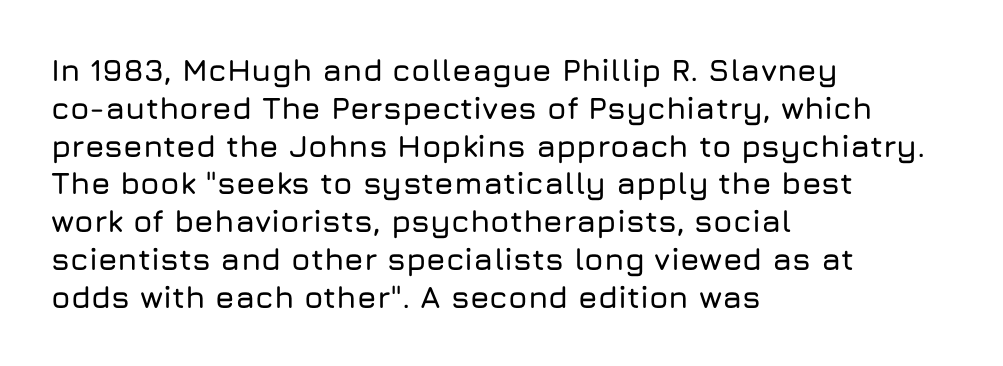
{"serif": "no", "italic": "no", "width": "normal", "stroke_contrast": "low", "x_height": "medium", "monospaced": "no", "underline": "no", "align": "left", "line_spacing_ratio": 1.22, "letter_spacing": "normal", "letter_spacing_em": 0.0, "glyph_px": 31}
